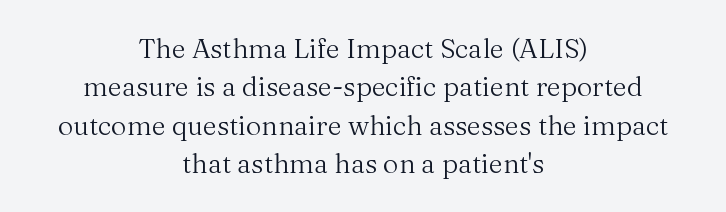
{"italic": "no", "bold": "no", "underline": "no", "align": "center", "line_spacing": "normal", "line_spacing_ratio": 1.42, "letter_spacing": "normal", "letter_spacing_em": 0.0, "glyph_px": 27}
